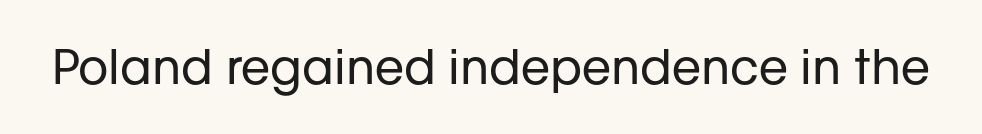
Check under the words: just untouched page. Compared with typical body copy, the letter spacing here is the same. A typesetter would call this proportional, since set widths differ per character. Vertical stems look standard width or narrower in stroke.
